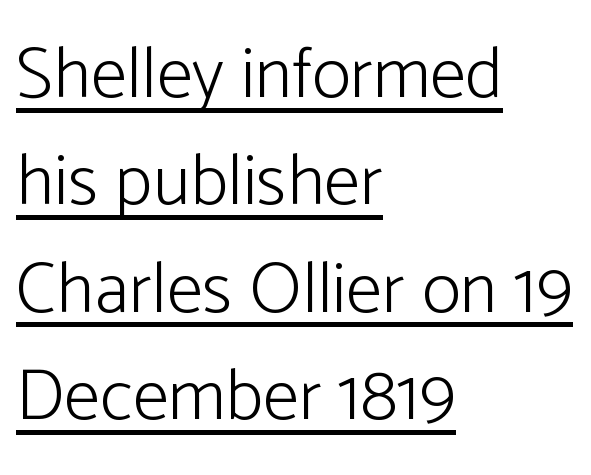
Q: Is the text bold? A: No.
Q: Is the text italic (slanted)? A: No, it is upright.
Q: Is the typeface a serif or a sans-serif typeface? A: Sans-serif.
Q: Is the text underlined? A: Yes.
Q: How is the paragraph aligned? A: Left-aligned.
Q: Is the spacing between letters normal or unusually wide? A: Normal.
Q: Is the spacing between lines tight, normal or loose? A: Normal.
Q: Width (condensed, normal, or wide)? A: Normal.
Q: Stroke contrast? A: Low.
Q: x-height? A: Medium.
Q: Monospaced? A: No.
